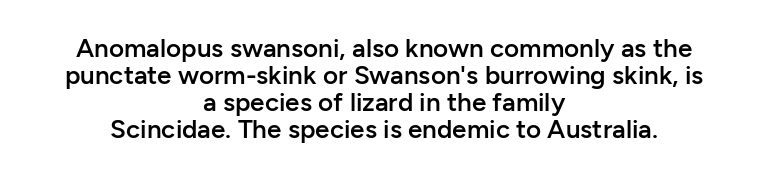
{"italic": "no", "bold": "semi", "underline": "no", "align": "center", "line_spacing": "tight", "line_spacing_ratio": 1.04, "letter_spacing": "normal", "letter_spacing_em": 0.0, "glyph_px": 26}
